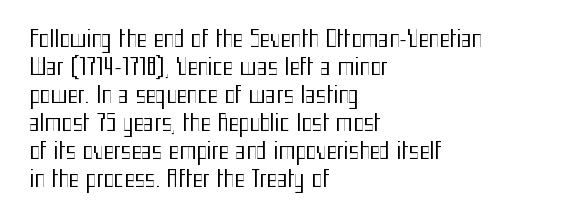
{"italic": "no", "bold": "no", "underline": "no", "align": "left", "line_spacing": "normal", "line_spacing_ratio": 1.27, "letter_spacing": "normal", "letter_spacing_em": 0.0, "glyph_px": 22}
